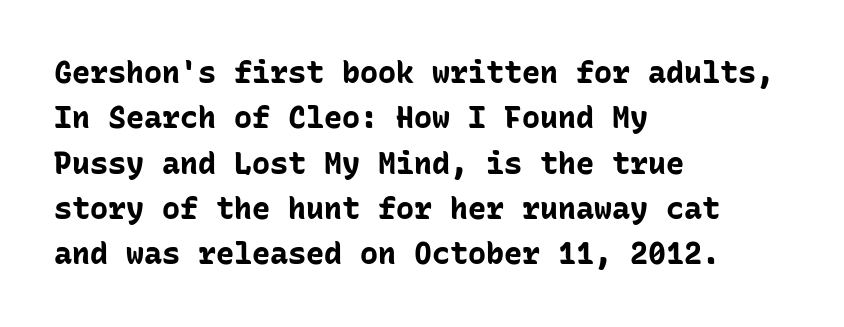
{"serif": "no", "italic": "no", "bold": "yes", "weight": "bold", "width": "normal", "stroke_contrast": "low", "x_height": "medium", "monospaced": "yes", "underline": "no", "align": "left", "line_spacing": "normal", "line_spacing_ratio": 1.51, "letter_spacing": "normal", "letter_spacing_em": 0.0, "glyph_px": 30}
